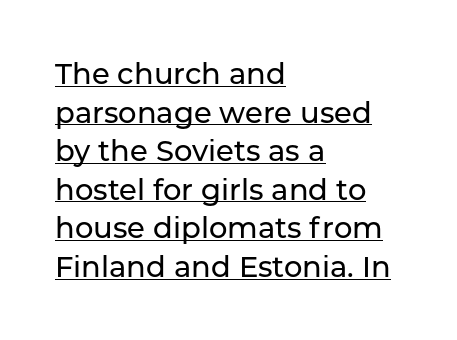
Serif or sans? Sans — the stroke terminals are bare. Caption: multi-line text, flush left, ragged right. The block of text has a typical density, with ordinary space between rows. Is the letter spacing exaggerated? No — it looks like the ordinary default.
